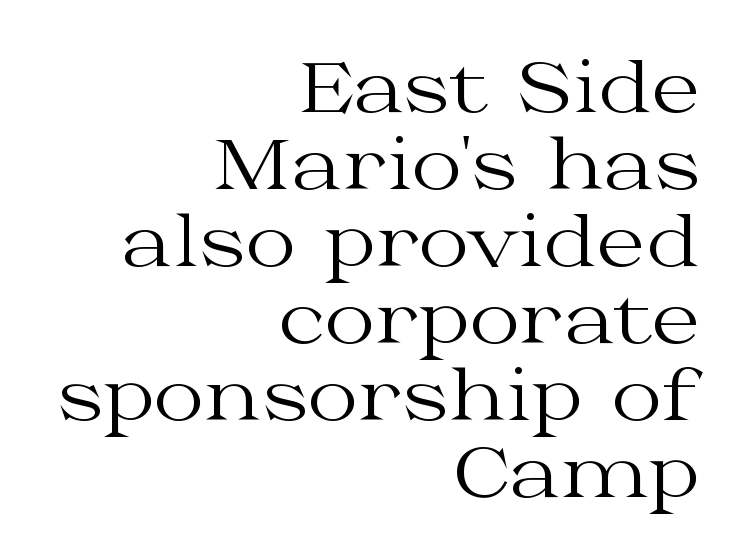
Q: Is the text bold? A: No.
Q: Is the text italic (slanted)? A: No, it is upright.
Q: Is the typeface a serif or a sans-serif typeface? A: Serif.
Q: Is the text underlined? A: No.
Q: How is the paragraph aligned? A: Right-aligned.
Q: Is the spacing between letters normal or unusually wide? A: Normal.
Q: Is the spacing between lines tight, normal or loose? A: Tight.
Q: Width (condensed, normal, or wide)? A: Wide.
Q: Stroke contrast? A: Medium.
Q: x-height? A: Medium.
Q: Monospaced? A: No.
